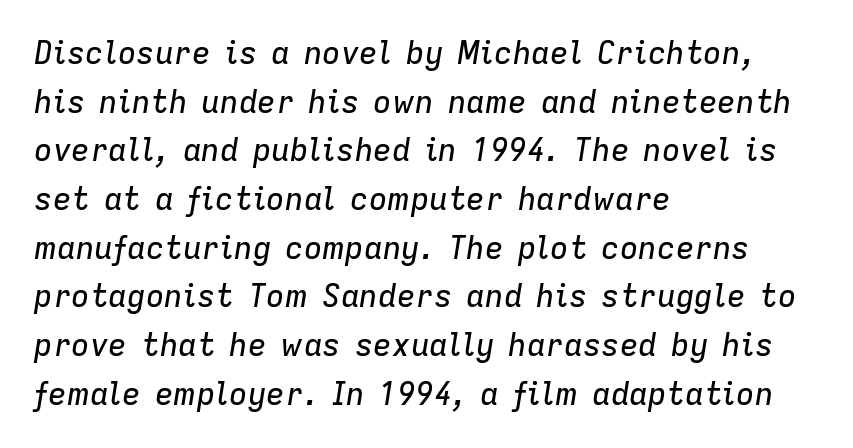
{"italic": "yes", "lean": "right", "slant_degrees": 9, "width": "normal", "stroke_contrast": "low", "x_height": "medium", "monospaced": "no", "underline": "no", "align": "left", "line_spacing": "normal", "line_spacing_ratio": 1.57, "letter_spacing": "normal", "letter_spacing_em": 0.0, "glyph_px": 31}
